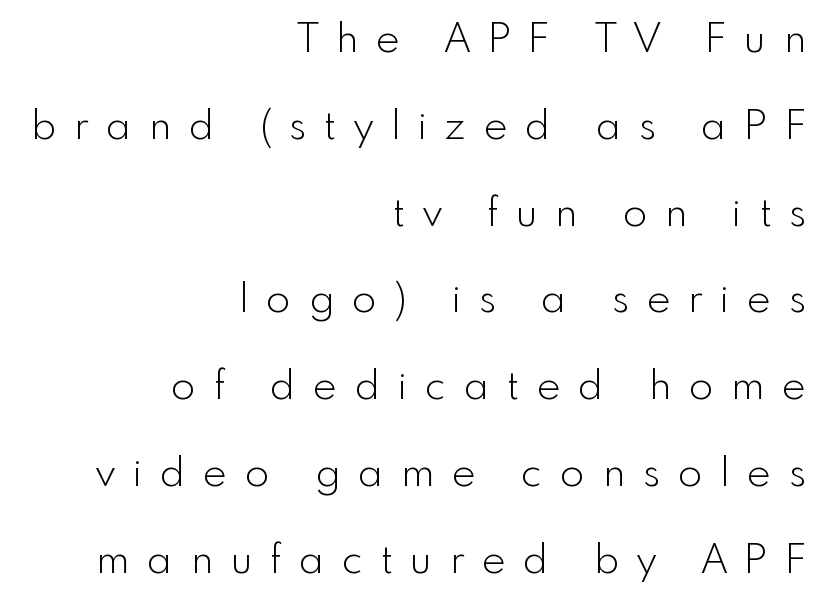
Q: Is the text bold? A: No.
Q: Is the text italic (slanted)? A: No, it is upright.
Q: Is the typeface a serif or a sans-serif typeface? A: Sans-serif.
Q: Is the text underlined? A: No.
Q: How is the paragraph aligned? A: Right-aligned.
Q: Is the spacing between letters normal or unusually wide? A: Unusually wide.
Q: Is the spacing between lines tight, normal or loose? A: Loose.
Q: Width (condensed, normal, or wide)? A: Normal.
Q: x-height? A: Small.
Q: Monospaced? A: No.
